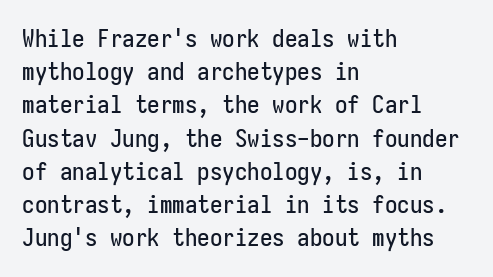
Q: Is the text italic (slanted)? A: No, it is upright.
Q: Is the text underlined? A: No.
Q: How is the paragraph aligned? A: Left-aligned.
Q: Is the spacing between letters normal or unusually wide? A: Normal.
Q: Is the spacing between lines tight, normal or loose? A: Normal.
